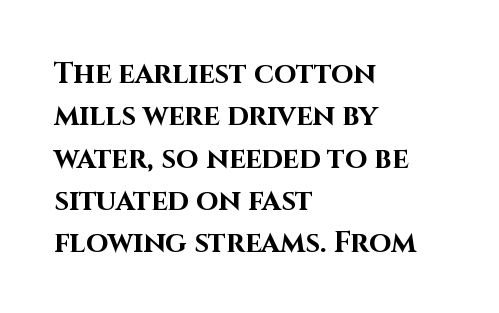
{"serif": "no", "italic": "no", "bold": "yes", "weight": "bold", "width": "normal", "stroke_contrast": "high", "x_height": "large", "monospaced": "no", "underline": "no", "align": "left", "line_spacing": "normal", "line_spacing_ratio": 1.46, "letter_spacing": "normal", "letter_spacing_em": 0.0, "glyph_px": 29}
